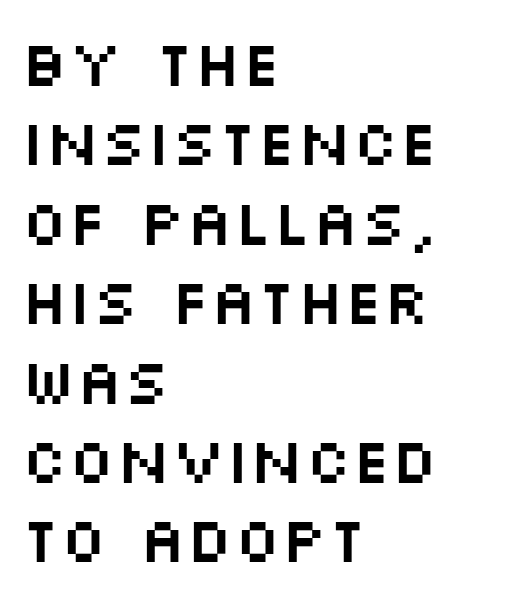
{"serif": "no", "italic": "no", "width": "wide", "stroke_contrast": "medium", "x_height": "large", "monospaced": "no", "underline": "no", "align": "left", "line_spacing": "normal", "line_spacing_ratio": 1.26, "letter_spacing": "normal", "letter_spacing_em": 0.0, "glyph_px": 63}
